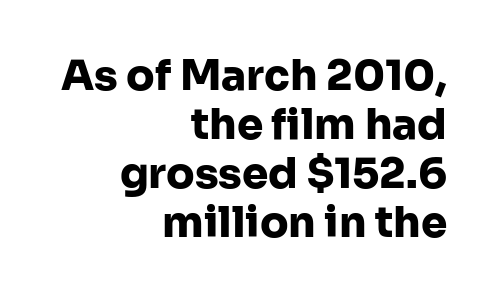
Q: Is the text bold? A: Yes.
Q: Is the text italic (slanted)? A: No, it is upright.
Q: Is the typeface a serif or a sans-serif typeface? A: Sans-serif.
Q: Is the text underlined? A: No.
Q: How is the paragraph aligned? A: Right-aligned.
Q: Is the spacing between letters normal or unusually wide? A: Normal.
Q: Width (condensed, normal, or wide)? A: Normal.
Q: Stroke contrast? A: Low.
Q: x-height? A: Medium.
Q: Monospaced? A: No.
